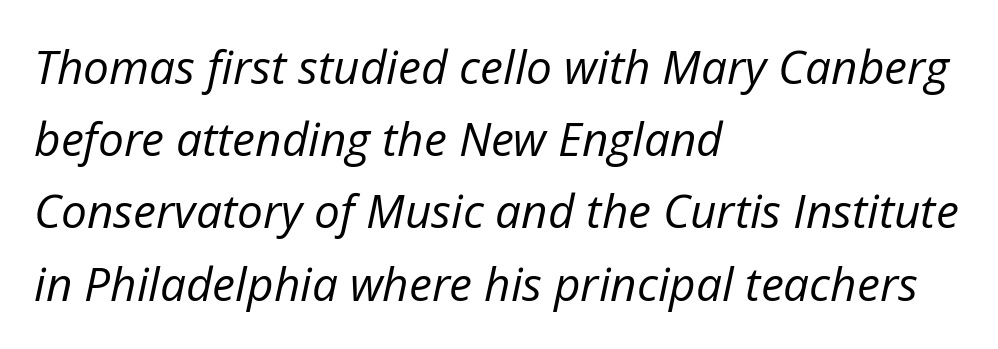
The image shows 46 px regular-weight type, italic (leaning right); set left-aligned, normal line spacing (1.57x), normal letter spacing, not underlined; low stroke contrast and a medium x-height.
